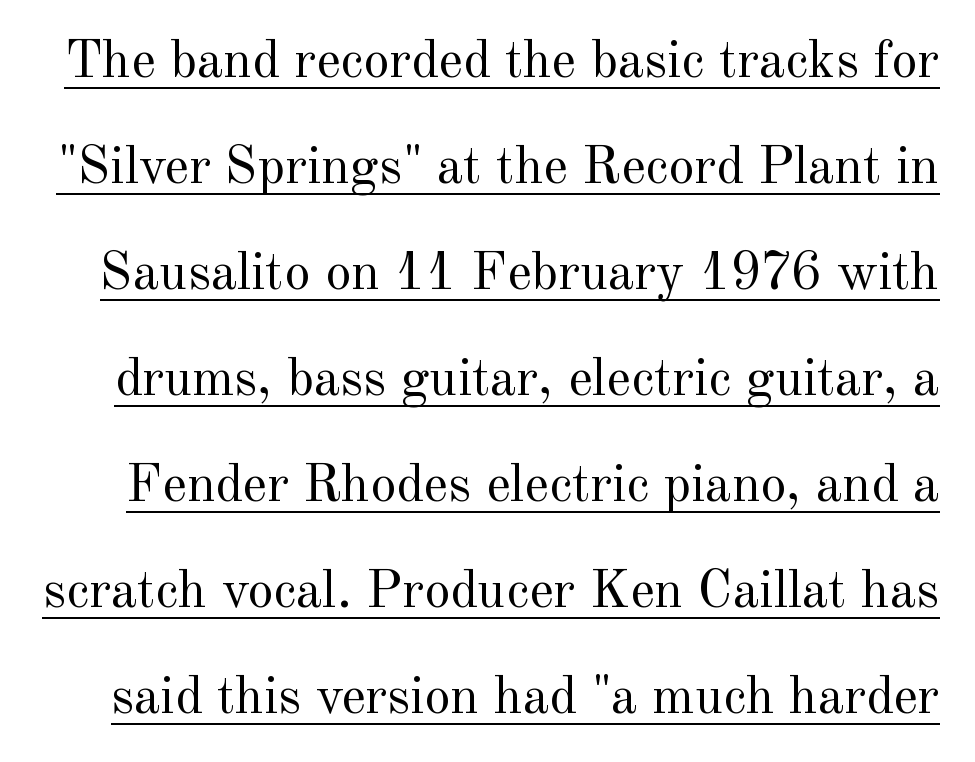
Spacing verdict: proportional, widths tailored to each character. Observe the ordinary spacing: letters are neighbours, not strangers. A quiet, ordinary-to-light weight characterises the typeface. Typographically, this falls in the serif category. In terms of leading, this rendering errs on the spacious side.
